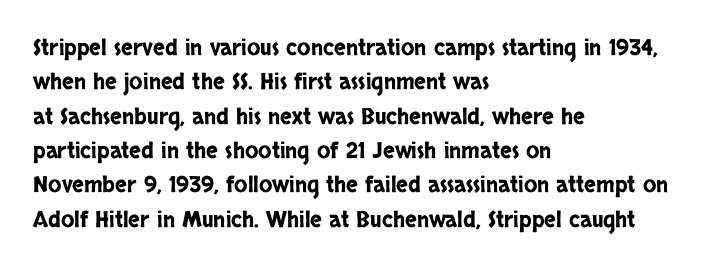
Teacher's note: observe the even left margin — that is flush-left alignment. The passage shown has conventional tracking throughout. It's the straight-up-and-down kind of type. The block of text has a typical density, with ordinary space between rows. The area under the type is left untouched.
